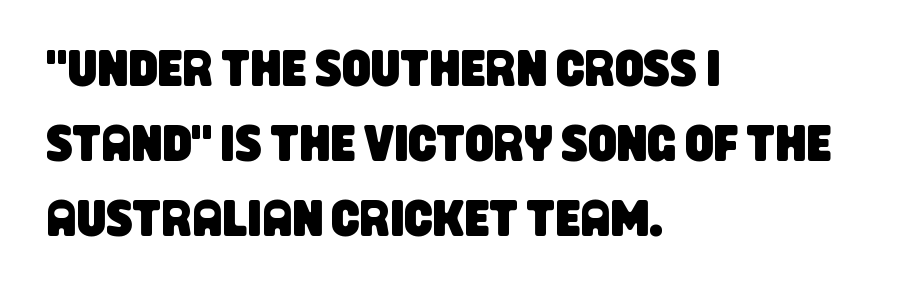
The image shows 50 px condensed sans-serif type; set left-aligned, normal line spacing (1.5x), normal letter spacing, not underlined; low stroke contrast and a large x-height.
